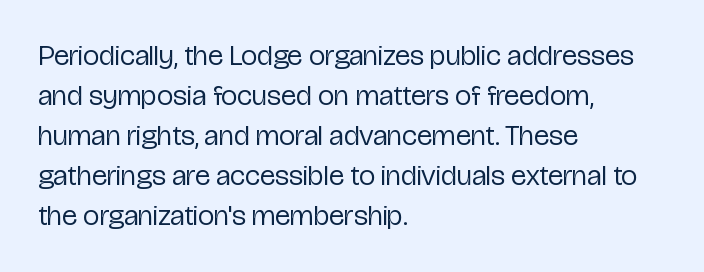
Q: Is the text bold? A: No.
Q: Is the text italic (slanted)? A: No, it is upright.
Q: Is the typeface a serif or a sans-serif typeface? A: Sans-serif.
Q: Is the text underlined? A: No.
Q: How is the paragraph aligned? A: Left-aligned.
Q: Is the spacing between letters normal or unusually wide? A: Normal.
Q: Is the spacing between lines tight, normal or loose? A: Normal.
Q: Width (condensed, normal, or wide)? A: Condensed.
Q: Stroke contrast? A: Low.
Q: x-height? A: Medium.
Q: Monospaced? A: No.
